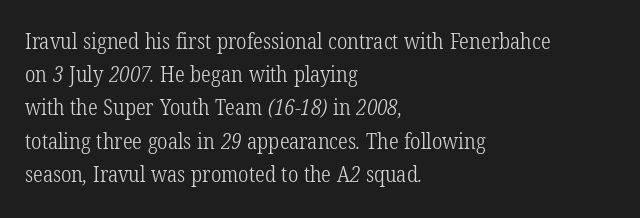
Q: Is the text bold? A: No.
Q: Is the text underlined? A: No.
Q: How is the paragraph aligned? A: Left-aligned.
Q: Is the spacing between letters normal or unusually wide? A: Normal.
Q: Is the spacing between lines tight, normal or loose? A: Normal.
